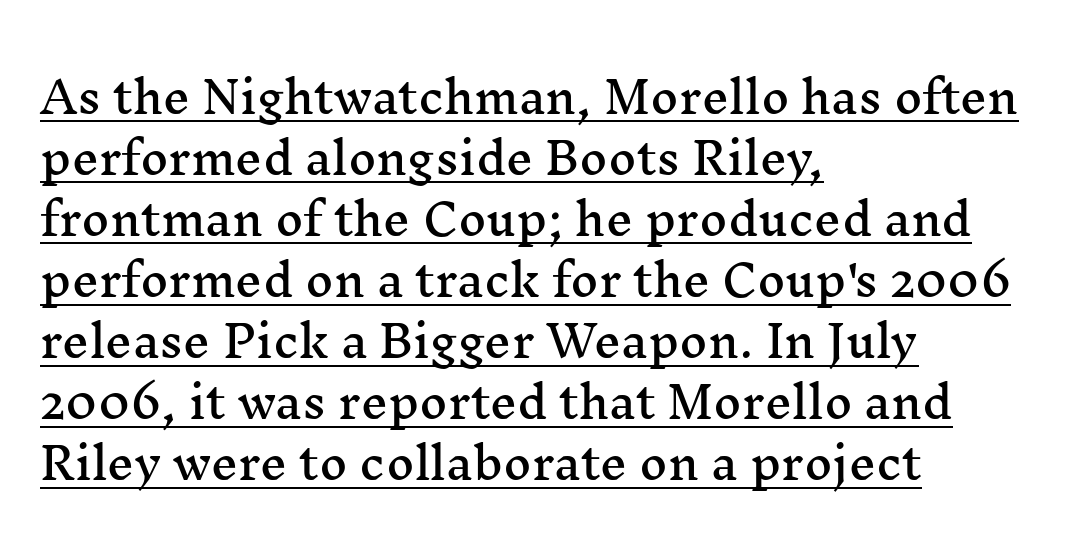
The image shows 43 px wide serif type, upright; set left-aligned, normal line spacing (1.42x), normal letter spacing, underlined; medium stroke contrast and a medium x-height.
